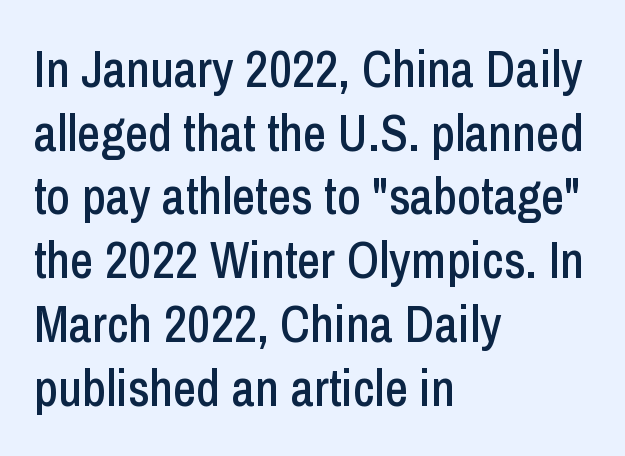
Has an underline been added? It has not. These lines are rendered in a variable-pitch font. The passage shown stacks its lines at a standard gap. Note: no serifs on the glyphs. This sample uses an upright cut, with every glyph sitting square on the baseline. Honestly, the letter spacing is just normal — you wouldn't notice it.
